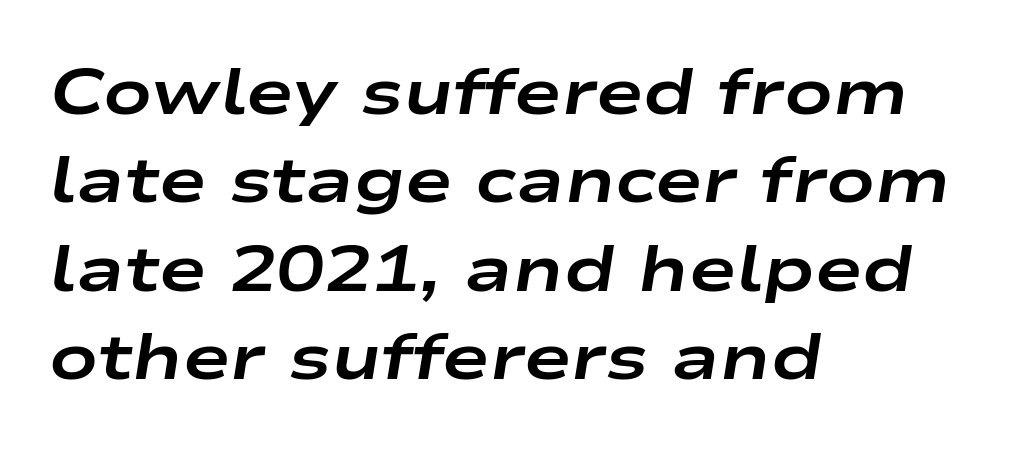
Each word holds together tightly as a unit, with standard inter-letter gaps. Bare-footed words on every line. Compared with typical paragraphs, the rows here are spaced about the same. Does the weight exceed regular? Yes, all the way to bold. Teacher's note: observe the even left margin — that is flush-left alignment. Looking at the ascenders, they clearly lean.
